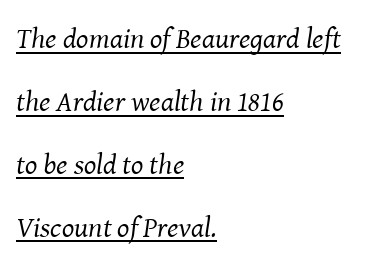
Is the block centered? No — it sits flush against the left margin. Would a proofreader flag this as italicized? Yes. Glance below the letters and you will spot a drawn line. Caption: face not bold, strokes unweighted.
